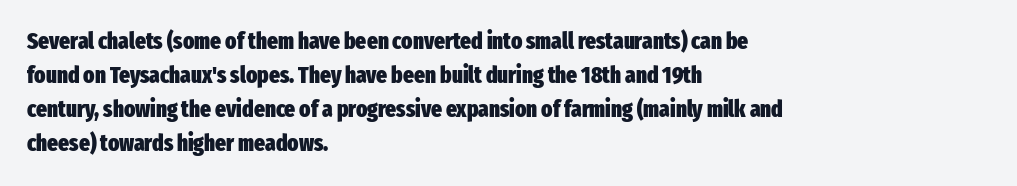
The strip under each line holds only bare page. How are the letters spaced? Ordinarily, with no added tracking. Line spacing here is normal. This rendering uses left alignment, leaving the right contour irregular. When letters stand straight like this, we call the style roman or upright. The rendering uses a bold face; every stroke is thick and dark.
